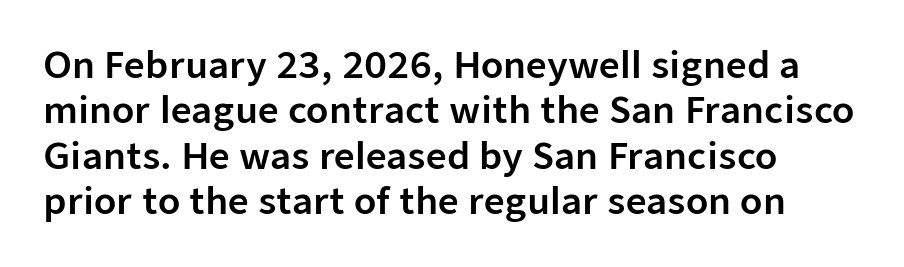
Q: Is the text italic (slanted)? A: No, it is upright.
Q: Is the typeface a serif or a sans-serif typeface? A: Sans-serif.
Q: Is the text underlined? A: No.
Q: How is the paragraph aligned? A: Left-aligned.
Q: Is the spacing between letters normal or unusually wide? A: Normal.
Q: Is the spacing between lines tight, normal or loose? A: Normal.
Q: Width (condensed, normal, or wide)? A: Normal.
Q: Stroke contrast? A: Low.
Q: x-height? A: Medium.
Q: Monospaced? A: No.
